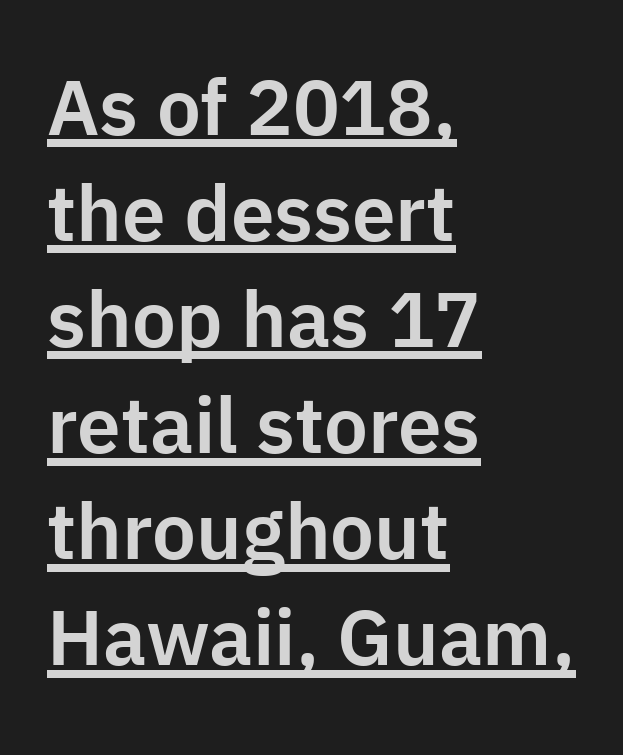
The image shows 78 px sans-serif type, upright; set left-aligned, normal line spacing (1.36x), normal letter spacing, underlined; low stroke contrast and a medium x-height.
